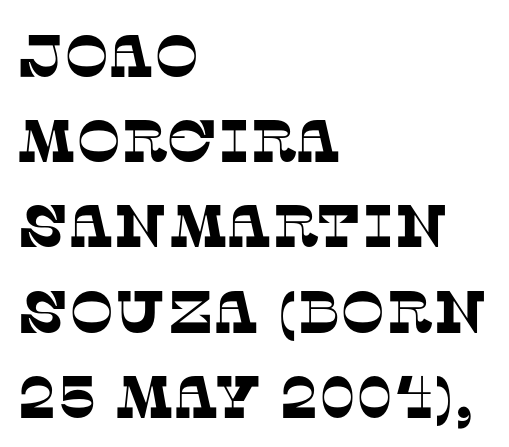
Q: Is the typeface a serif or a sans-serif typeface? A: Serif.
Q: Is the text underlined? A: No.
Q: How is the paragraph aligned? A: Left-aligned.
Q: Is the spacing between letters normal or unusually wide? A: Normal.
Q: Is the spacing between lines tight, normal or loose? A: Normal.
Q: Width (condensed, normal, or wide)? A: Normal.
Q: Stroke contrast? A: Low.
Q: x-height? A: Large.
Q: Monospaced? A: No.
